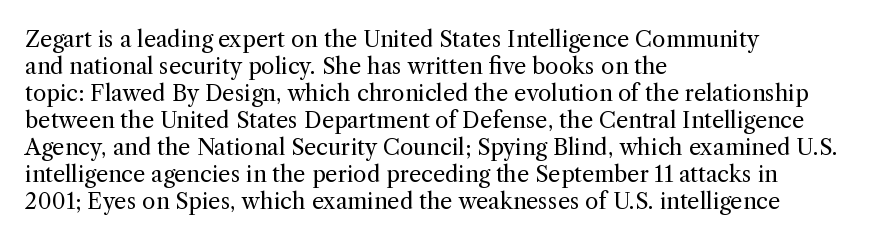
Q: Is the text bold? A: No.
Q: Is the text italic (slanted)? A: No, it is upright.
Q: Is the text underlined? A: No.
Q: How is the paragraph aligned? A: Left-aligned.
Q: Is the spacing between letters normal or unusually wide? A: Normal.
